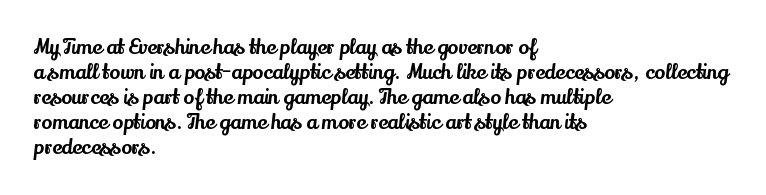
{"underline": "no", "align": "left", "line_spacing": "normal", "line_spacing_ratio": 1.25, "letter_spacing": "normal", "letter_spacing_em": 0.0, "glyph_px": 20}
